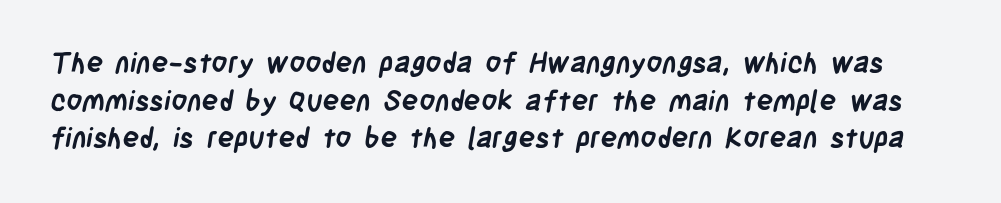
Q: Is the text bold? A: Yes.
Q: Is the typeface a serif or a sans-serif typeface? A: Sans-serif.
Q: Is the text underlined? A: No.
Q: Is the spacing between letters normal or unusually wide? A: Normal.
Q: Is the spacing between lines tight, normal or loose? A: Normal.
Q: Width (condensed, normal, or wide)? A: Condensed.
Q: Stroke contrast? A: Low.
Q: x-height? A: Large.
Q: Monospaced? A: No.
